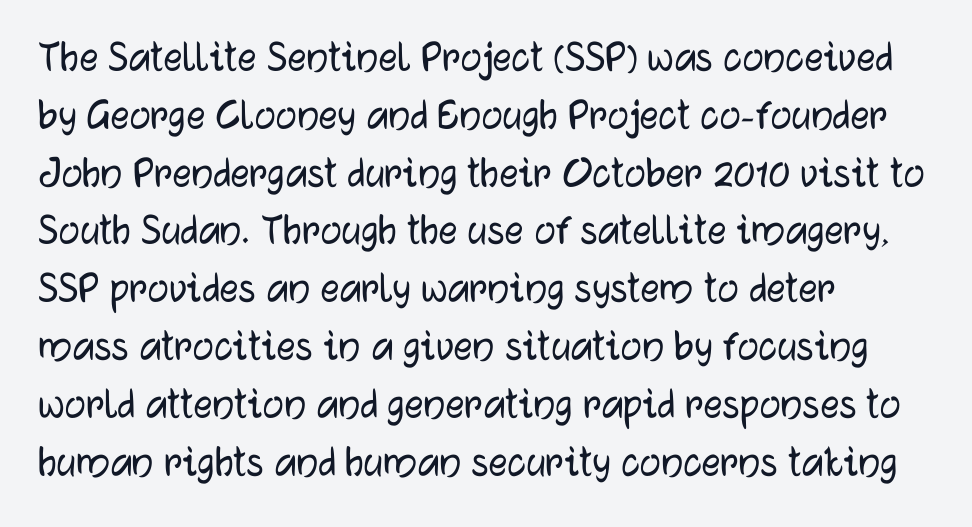
{"serif": "no", "italic": "no", "width": "normal", "stroke_contrast": "low", "x_height": "medium", "monospaced": "no", "underline": "no", "align": "left", "line_spacing_ratio": 1.23, "letter_spacing": "normal", "letter_spacing_em": 0.0, "glyph_px": 47}
